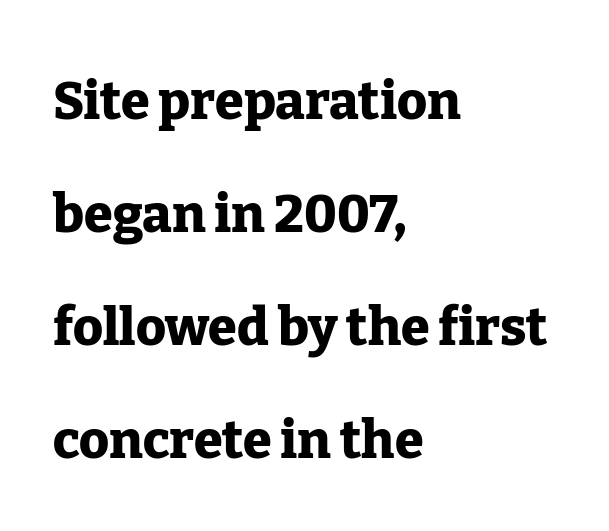
Q: Is the text bold? A: Yes.
Q: Is the text italic (slanted)? A: No, it is upright.
Q: Is the typeface a serif or a sans-serif typeface? A: Serif.
Q: Is the text underlined? A: No.
Q: How is the paragraph aligned? A: Left-aligned.
Q: Is the spacing between letters normal or unusually wide? A: Normal.
Q: Is the spacing between lines tight, normal or loose? A: Loose.
Q: Width (condensed, normal, or wide)? A: Normal.
Q: Stroke contrast? A: Low.
Q: x-height? A: Medium.
Q: Monospaced? A: No.
